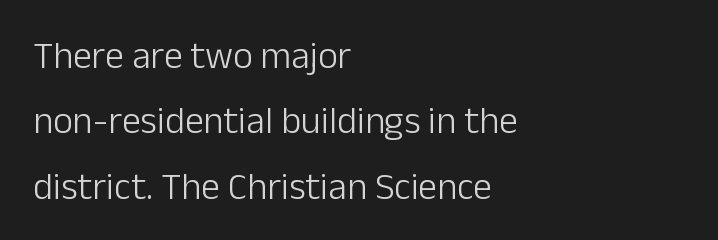
The words here are not underlined. This rendering leaves character spacing at its baseline value. The font sits on the lighter half of the weight spectrum, regular included. Spacing verdict: proportional, widths tailored to each character. Notice how the stems are strictly vertical — no italics here.
